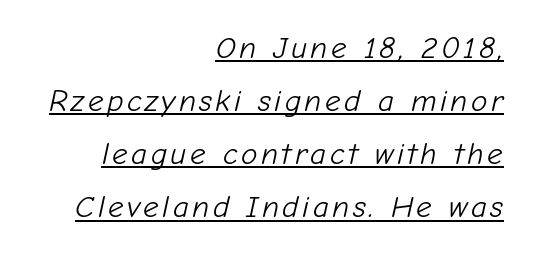
Q: Is the text bold? A: No.
Q: Is the text italic (slanted)? A: Yes, it leans right by about 12 degrees.
Q: Is the text underlined? A: Yes.
Q: How is the paragraph aligned? A: Right-aligned.
Q: Width (condensed, normal, or wide)? A: Normal.
Q: Stroke contrast? A: Low.
Q: x-height? A: Medium.
Q: Monospaced? A: No.
